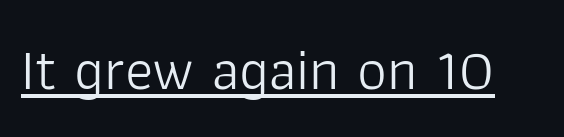
The image shows 59 px light sans-serif type, upright; set normal letter spacing, underlined; low stroke contrast and a medium x-height.
